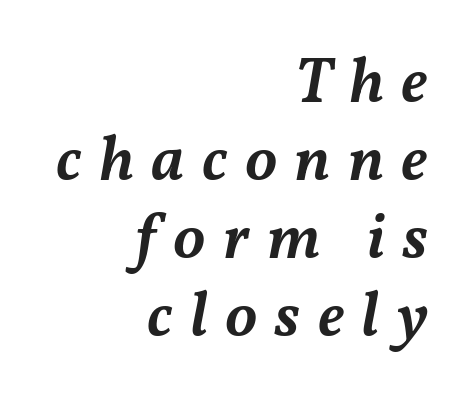
The lines in this sample share a right terminus and differ only in where they begin. These lines are rendered in a variable-pitch font. Weight check: semibold — heavier than regular, not quite bold. Honestly, there is no underline to notice here at all. How are the letters spaced? Widely, with obvious added tracking. Italic? Definitely — the glyphs are oblique.
